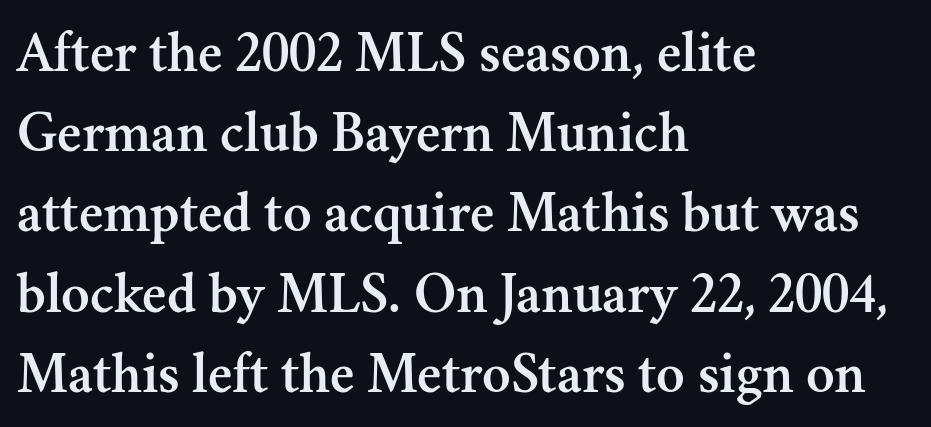
The image shows 59 px serif type, upright; set left-aligned, normal line spacing (1.36x), normal letter spacing, not underlined; medium stroke contrast and a small x-height.
